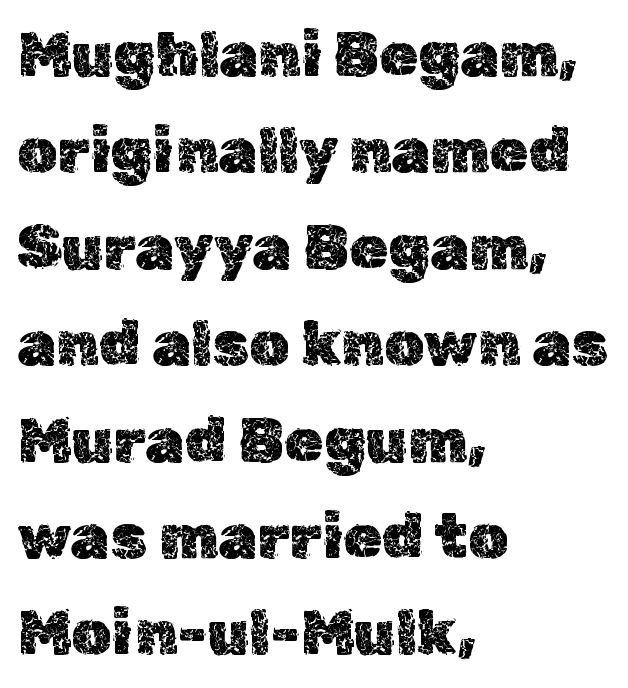
Q: Is the text italic (slanted)? A: No, it is upright.
Q: Is the text underlined? A: No.
Q: How is the paragraph aligned? A: Left-aligned.
Q: Is the spacing between letters normal or unusually wide? A: Normal.
Q: Is the spacing between lines tight, normal or loose? A: Normal.
Q: Width (condensed, normal, or wide)? A: Normal.
Q: x-height? A: Medium.
Q: Monospaced? A: No.
